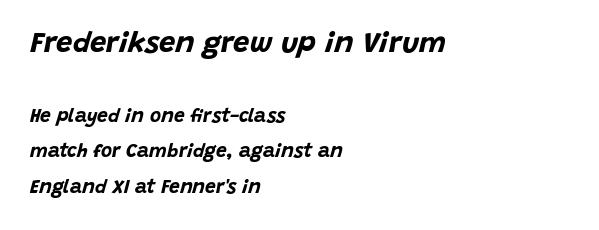
The glyphs look as if they've been sheared to an angle. Its strokes are broad and dark, the hallmark of bold type. Words appear dense and cohesive because spacing is normal. Look at the glyph heights: the upper group is clearly the bigger setting. Anything drawn beneath the words? Only blank space. This rendering uses left alignment, leaving the right contour irregular.
